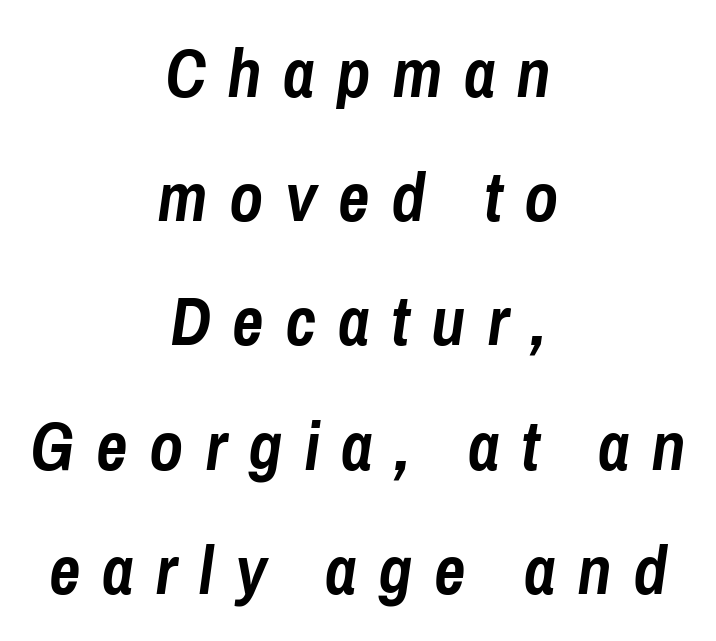
Q: Is the text bold? A: Yes.
Q: Is the text italic (slanted)? A: Yes, it leans right by about 8 degrees.
Q: Is the text underlined? A: No.
Q: How is the paragraph aligned? A: Centered.
Q: Is the spacing between letters normal or unusually wide? A: Unusually wide.
Q: Width (condensed, normal, or wide)? A: Condensed.
Q: Stroke contrast? A: Low.
Q: x-height? A: Medium.
Q: Monospaced? A: No.
